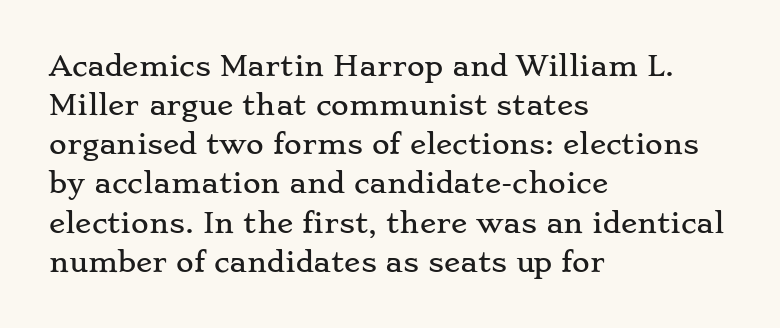
{"italic": "no", "underline": "no", "align": "left", "line_spacing": "normal", "line_spacing_ratio": 1.45, "letter_spacing": "normal", "letter_spacing_em": 0.0, "glyph_px": 27}
